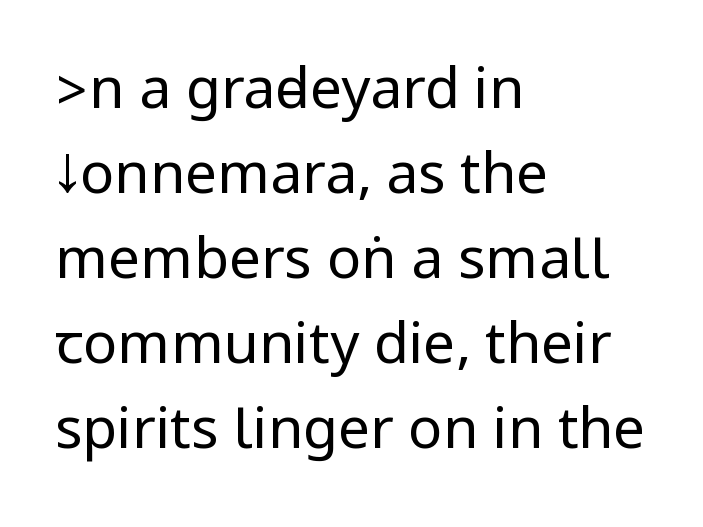
{"serif": "no", "italic": "no", "bold": "no", "weight": "regular", "width": "condensed", "stroke_contrast": "low", "underline": "no", "align": "left", "line_spacing": "normal", "line_spacing_ratio": 1.49, "letter_spacing": "normal", "letter_spacing_em": 0.0, "glyph_px": 57}
